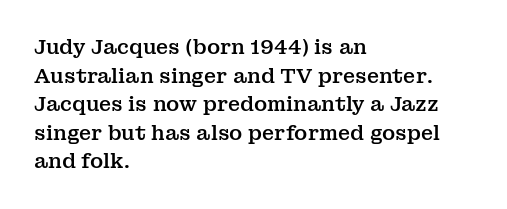
The image shows 20 px text type, upright; set left-aligned, normal line spacing (1.43x), normal letter spacing, not underlined.
